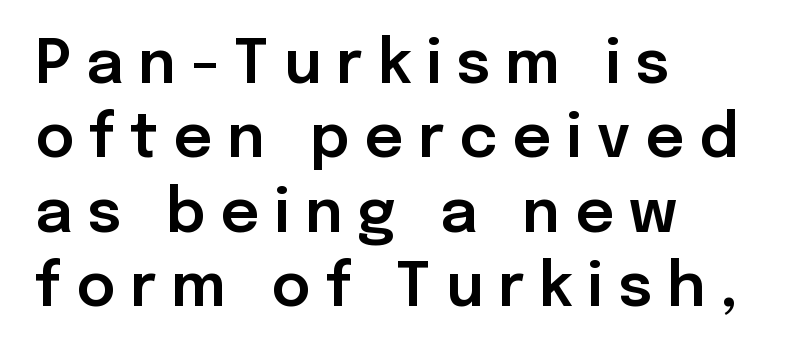
{"serif": "no", "italic": "no", "width": "normal", "stroke_contrast": "low", "x_height": "medium", "monospaced": "no", "underline": "no", "align": "left", "line_spacing_ratio": 1.24, "letter_spacing": "wide", "letter_spacing_em": 0.25, "glyph_px": 60}
